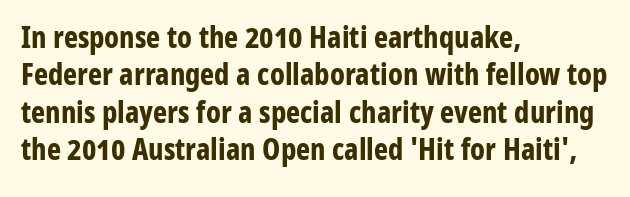
The horizontal fit of the characters is conventional and even. Note: no serifs on the glyphs. The axis of the letterforms is exactly vertical. Letters rest on an invisible, unmarked baseline. These lines are set flush left with a ragged right edge. A typesetter would call this proportional, since set widths differ per character.
